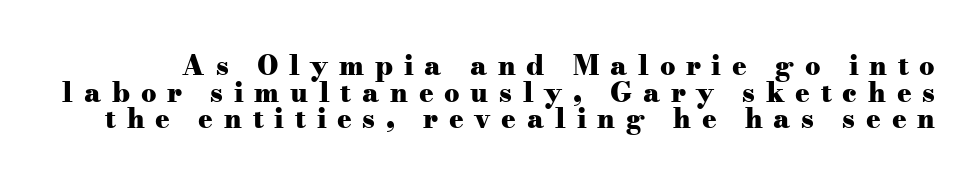
Q: Is the text bold? A: Yes.
Q: Is the text italic (slanted)? A: No, it is upright.
Q: Is the text underlined? A: No.
Q: Is the spacing between letters normal or unusually wide? A: Unusually wide.
Q: Is the spacing between lines tight, normal or loose? A: Tight.
